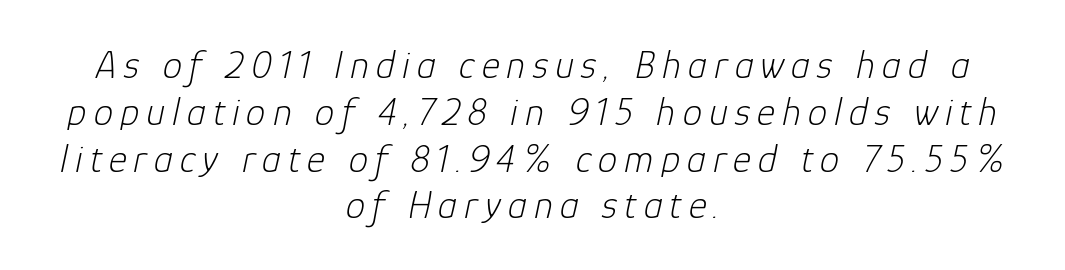
{"italic": "yes", "lean": "right", "slant_degrees": 12, "bold": "no", "weight": "light", "width": "normal", "stroke_contrast": "low", "x_height": "medium", "monospaced": "no", "underline": "no", "align": "center", "line_spacing_ratio": 1.2, "glyph_px": 39}
